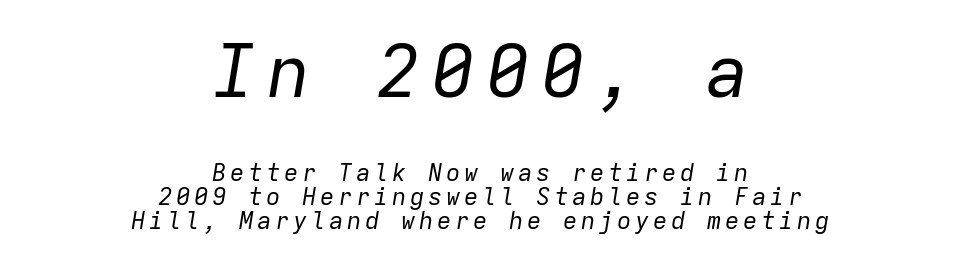
The image shows 73 px regular-weight type, italic (leaning right), monospaced; set centered, tight line spacing (1.0x), not underlined; the first (top) block is 3.04x larger; low stroke contrast and a medium x-height.
